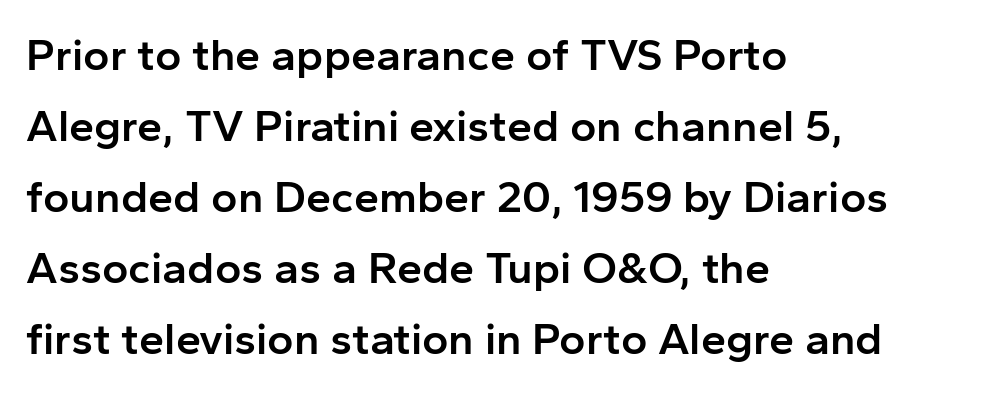
The gaps between neighbouring characters are ordinary and unremarkable. Clear beneath every line of the passage. The face used here is proportionally spaced, like ordinary book or web type. Is the block centered? No — it sits flush against the left margin. Evenly set lines give the paragraph a standard silhouette. Does the type have serifs? No, each stem ends abruptly.
